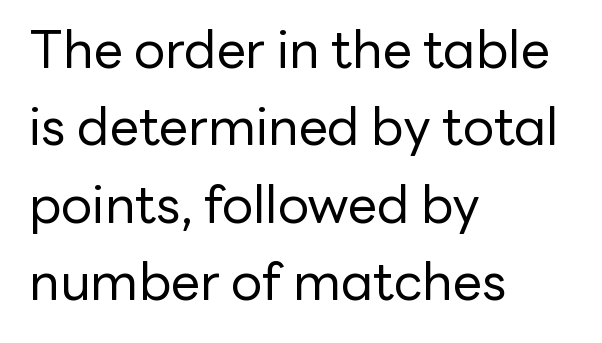
{"serif": "no", "italic": "no", "bold": "no", "weight": "regular", "width": "normal", "stroke_contrast": "low", "x_height": "medium", "monospaced": "no", "underline": "no", "align": "left", "line_spacing": "normal", "line_spacing_ratio": 1.49, "letter_spacing": "normal", "letter_spacing_em": 0.0, "glyph_px": 52}
